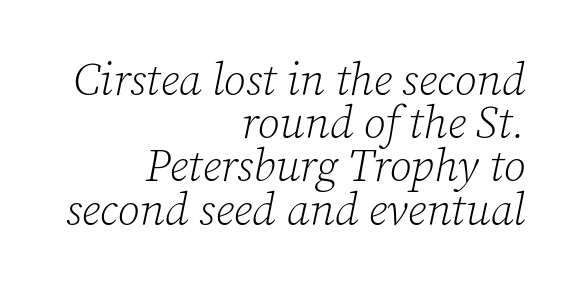
{"serif": "yes", "italic": "yes", "lean": "right", "slant_degrees": 12, "bold": "no", "weight": "light", "width": "normal", "stroke_contrast": "low", "x_height": "medium", "monospaced": "no", "underline": "no", "align": "right", "line_spacing": "tight", "line_spacing_ratio": 0.96, "letter_spacing": "normal", "letter_spacing_em": 0.0, "glyph_px": 45}
